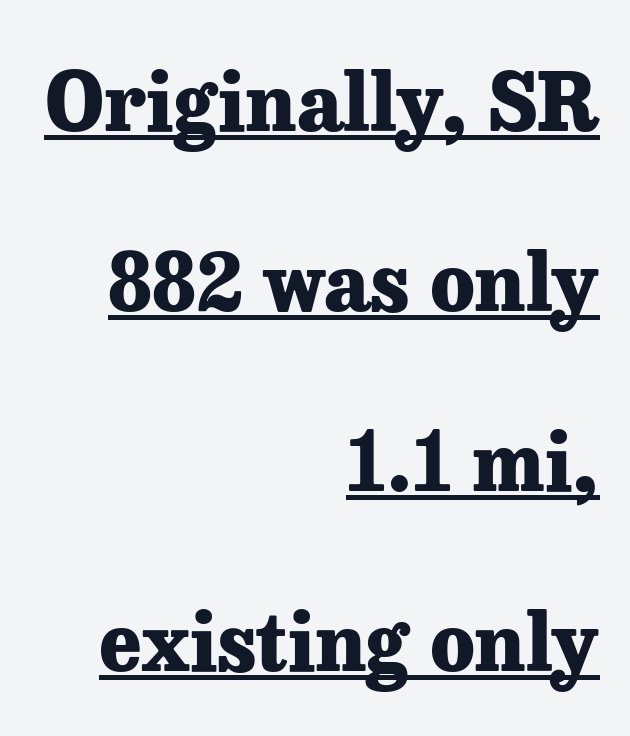
The space between consecutive lines is lavish. To sum up the face: it has serifs. The words here are underlined. Posture: upright roman. A student would call this right alignment; a typographer would say flush right, rag left.
